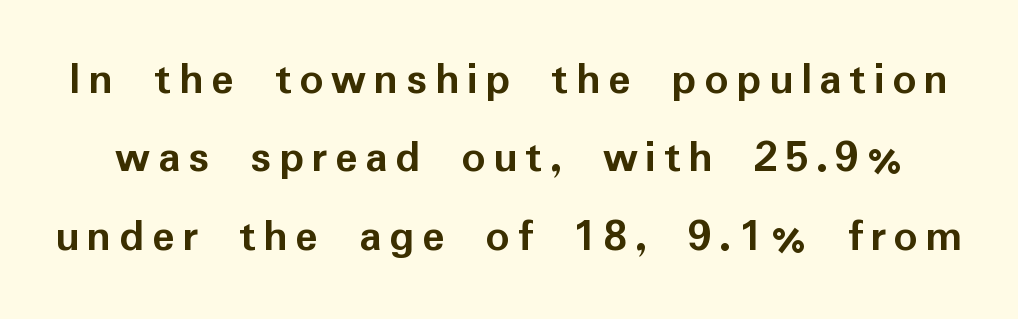
Q: Is the text bold? A: Yes.
Q: Is the text italic (slanted)? A: No, it is upright.
Q: Is the typeface a serif or a sans-serif typeface? A: Sans-serif.
Q: Is the text underlined? A: No.
Q: Is the spacing between lines tight, normal or loose? A: Normal.
Q: Width (condensed, normal, or wide)? A: Normal.
Q: Stroke contrast? A: Low.
Q: x-height? A: Medium.
Q: Monospaced? A: No.
